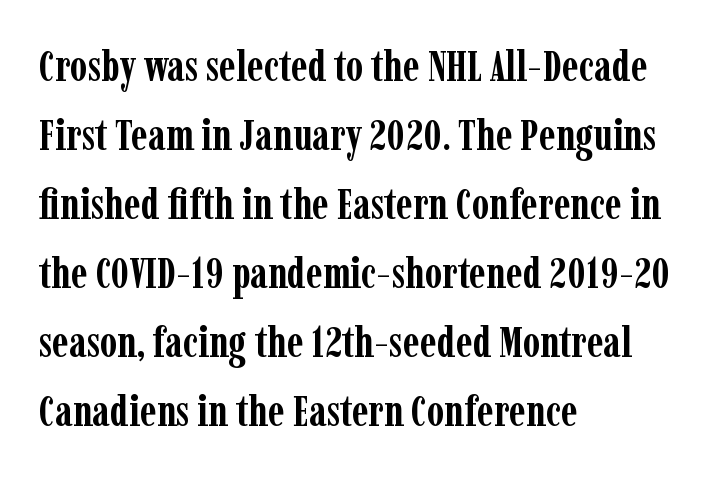
Q: Is the text bold? A: Yes.
Q: Is the text italic (slanted)? A: No, it is upright.
Q: Is the typeface a serif or a sans-serif typeface? A: Serif.
Q: Is the text underlined? A: No.
Q: How is the paragraph aligned? A: Left-aligned.
Q: Is the spacing between letters normal or unusually wide? A: Normal.
Q: Is the spacing between lines tight, normal or loose? A: Normal.
Q: Width (condensed, normal, or wide)? A: Condensed.
Q: Stroke contrast? A: Low.
Q: x-height? A: Medium.
Q: Monospaced? A: No.
